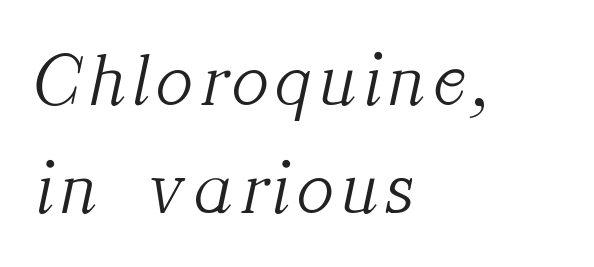
Q: Is the text bold? A: No.
Q: Is the text italic (slanted)? A: Yes, it leans right by about 12 degrees.
Q: Is the typeface a serif or a sans-serif typeface? A: Serif.
Q: Is the text underlined? A: No.
Q: How is the paragraph aligned? A: Left-aligned.
Q: Is the spacing between lines tight, normal or loose? A: Normal.
Q: Width (condensed, normal, or wide)? A: Normal.
Q: Stroke contrast? A: Medium.
Q: x-height? A: Medium.
Q: Monospaced? A: No.
